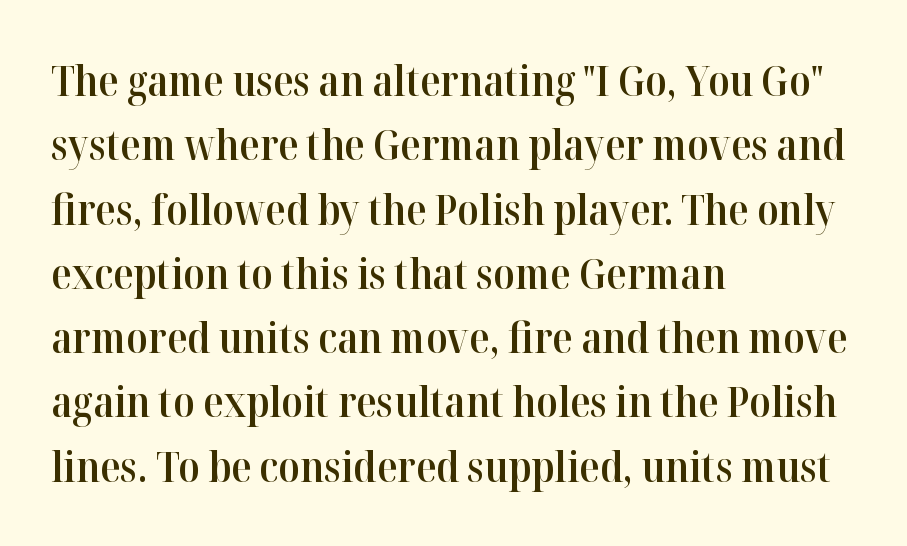
Baseline-to-baseline distance is the conventional proportion of letter height. Letterform terminals end in serifs throughout the passage. Posture: straight, roman, zero tilt. Check the space under the baseline: it is left empty. These lines keep a tight, regular rhythm from letter to letter. Visually the block forms a straight wall on the left and a jagged coastline on the right.
